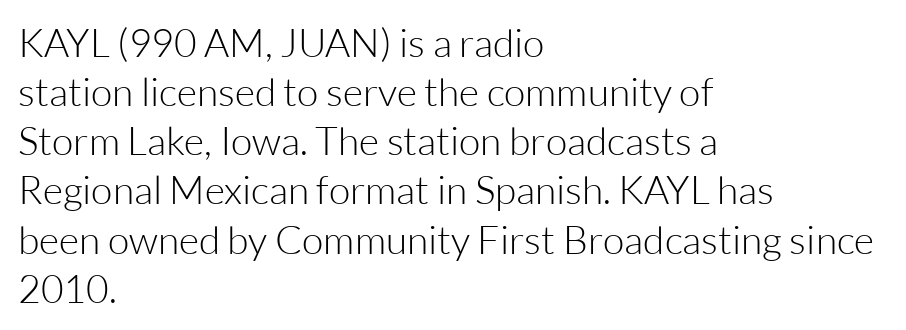
Regarding serifs, this sample does without them. Does extra space separate the letters? No, they use regular spacing. Is this a fixed-width face? No — the glyphs have proportional, varying widths. These lines sit exactly where default settings would place them.
